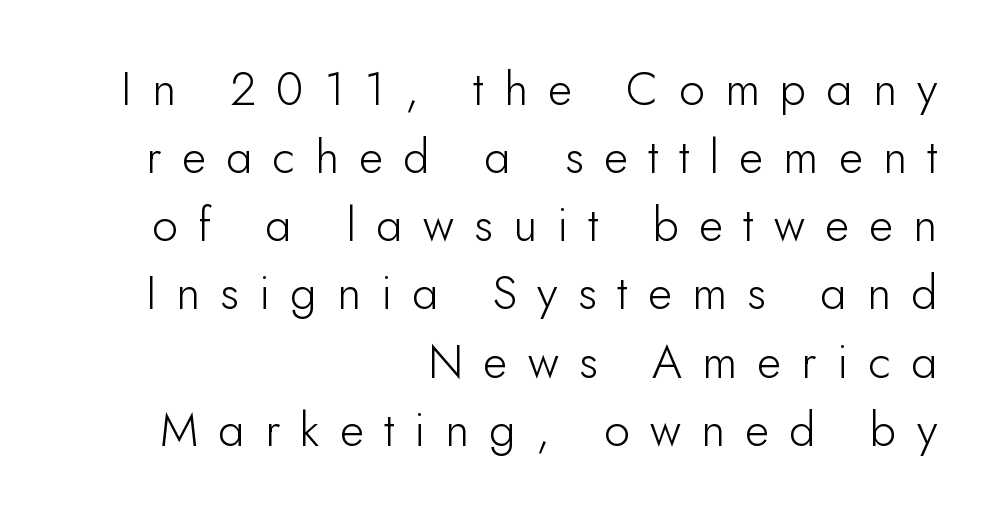
{"serif": "no", "italic": "no", "bold": "no", "weight": "light", "width": "normal", "stroke_contrast": "low", "x_height": "small", "monospaced": "no", "underline": "no", "align": "right", "line_spacing": "normal", "line_spacing_ratio": 1.45, "letter_spacing": "wide", "letter_spacing_em": 0.43, "glyph_px": 47}
